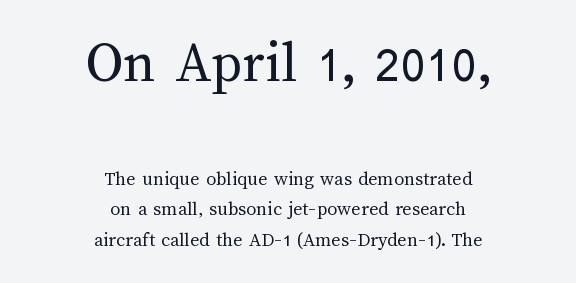
A bare baseline throughout the passage. Is the type heavy? It reads as light-to-regular instead. This layout puts the oversized block above and the modest block below. The face used here is rendered with its standard letterfit.
